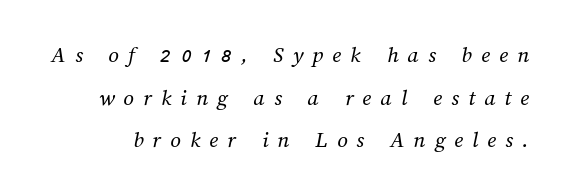
Q: Is the text bold? A: No.
Q: Is the text underlined? A: No.
Q: Is the spacing between letters normal or unusually wide? A: Unusually wide.
